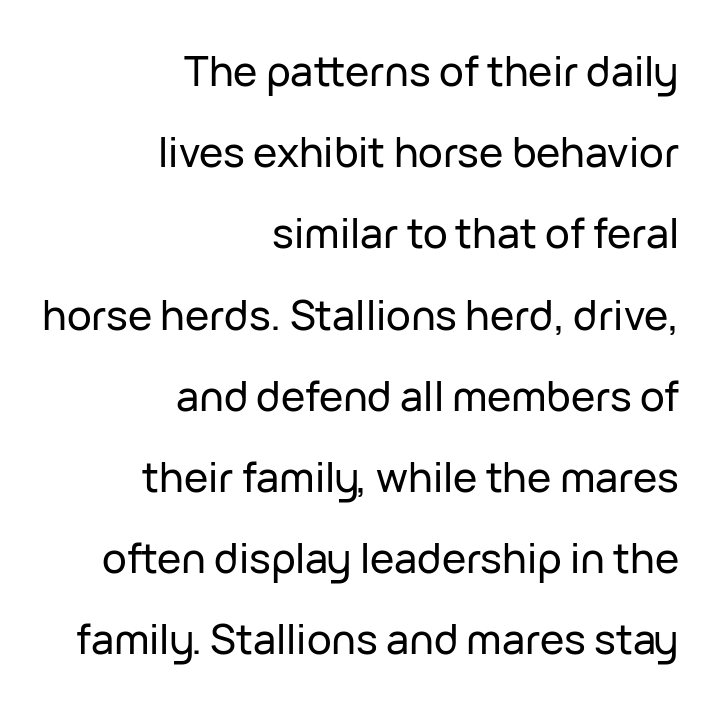
Q: Is the text italic (slanted)? A: No, it is upright.
Q: Is the typeface a serif or a sans-serif typeface? A: Sans-serif.
Q: Is the text underlined? A: No.
Q: How is the paragraph aligned? A: Right-aligned.
Q: Is the spacing between letters normal or unusually wide? A: Normal.
Q: Is the spacing between lines tight, normal or loose? A: Loose.
Q: Width (condensed, normal, or wide)? A: Normal.
Q: Stroke contrast? A: Low.
Q: x-height? A: Medium.
Q: Monospaced? A: No.
